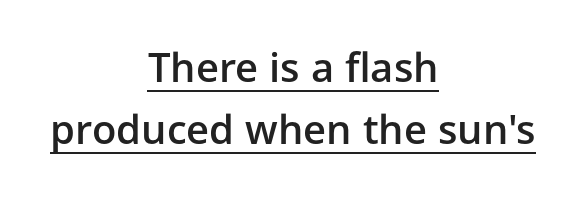
Q: Is the text bold? A: Semi-bold.
Q: Is the text italic (slanted)? A: No, it is upright.
Q: Is the typeface a serif or a sans-serif typeface? A: Sans-serif.
Q: Is the text underlined? A: Yes.
Q: How is the paragraph aligned? A: Centered.
Q: Is the spacing between letters normal or unusually wide? A: Normal.
Q: Is the spacing between lines tight, normal or loose? A: Normal.
Q: Width (condensed, normal, or wide)? A: Normal.
Q: Stroke contrast? A: Low.
Q: x-height? A: Medium.
Q: Monospaced? A: No.
